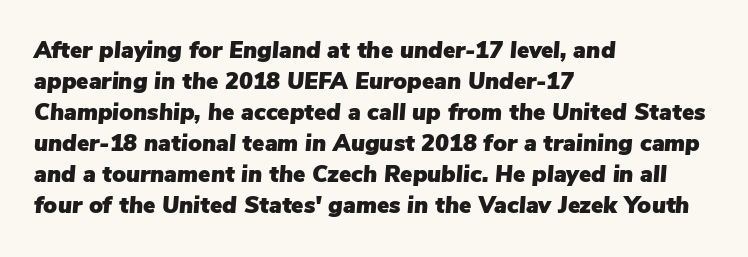
The rendering anchors every line to the left-hand side. This rendering leaves character spacing at its baseline value. Interline gaps are of average width in this sample. Clear beneath every line of the passage.
